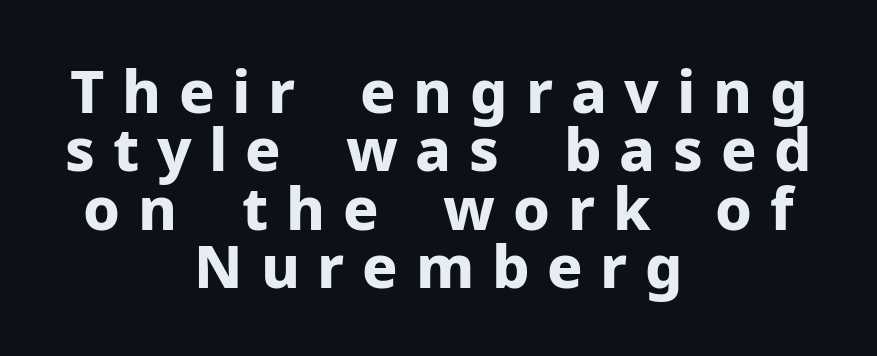
The image shows 59 px bold sans-serif type, upright; set centered, tight line spacing (0.99x), unusually wide letter spacing (+0.3 em), not underlined; low stroke contrast and a medium x-height.
